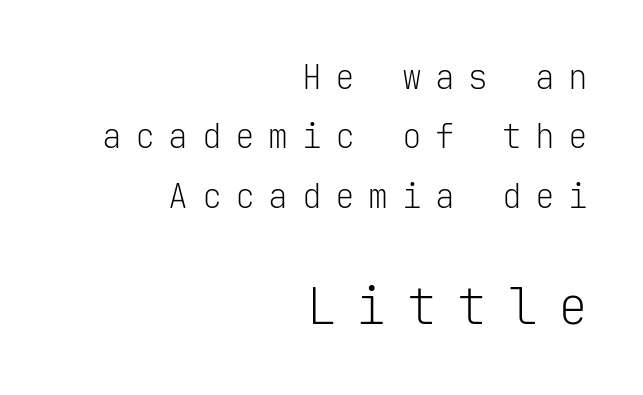
Nope, no serifs anywhere on these letters. The later block is typeset at a bigger size than the earlier block. Style check: upright. Stem width sits at or under what a default text font uses. These lines stack with their right ends in a neat column. Letter spacing: wide.
